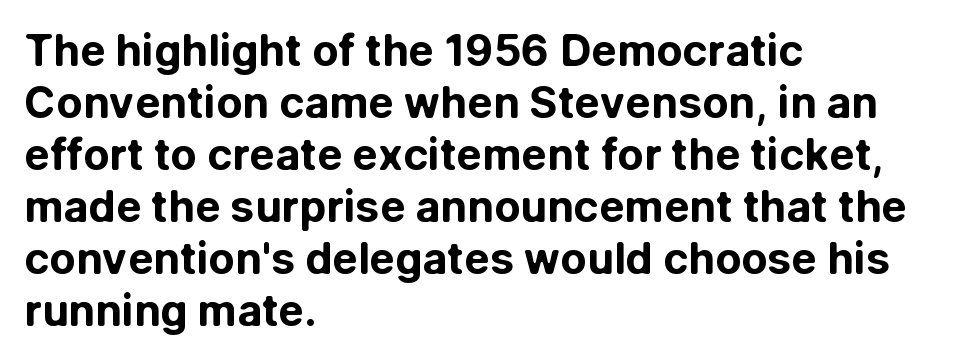
Type without underlining. A roman cut, with each character standing at attention. Grotesque or geometric, the face here clearly has no serifs. Casual observation: everything's shoved over to the left. Is the type bold? Yes — the strokes are clearly thick and heavy. You could not count columns in this text — the font is proportionally spaced.
